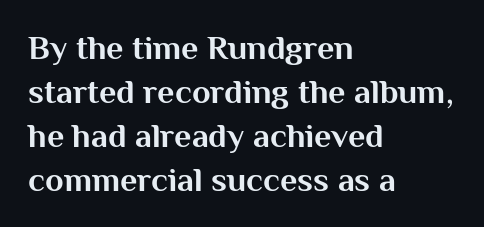
The image shows 34 px bold sans-serif type, upright; set left-aligned, normal line spacing (1.29x), normal letter spacing, not underlined; medium stroke contrast and a medium x-height.
